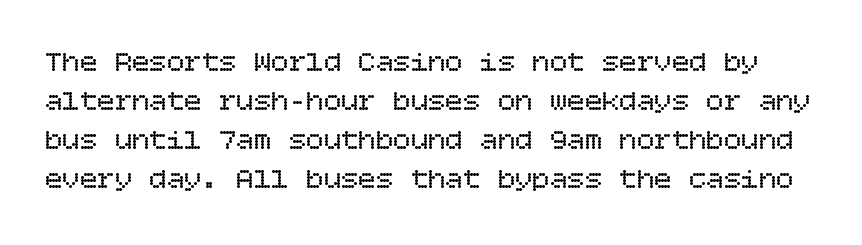
The image shows 29 px regular-weight type, upright; set normal line spacing (1.34x), normal letter spacing, not underlined; low stroke contrast and a large x-height.
